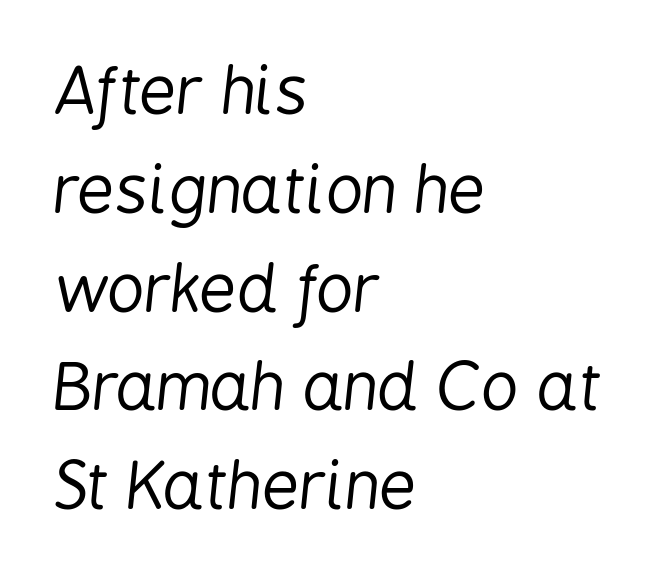
{"italic": "yes", "lean": "right", "slant_degrees": 6, "bold": "no", "weight": "regular", "width": "condensed", "stroke_contrast": "low", "x_height": "medium", "monospaced": "no", "underline": "no", "align": "left", "line_spacing": "normal", "line_spacing_ratio": 1.52, "letter_spacing": "normal", "letter_spacing_em": 0.0, "glyph_px": 65}
